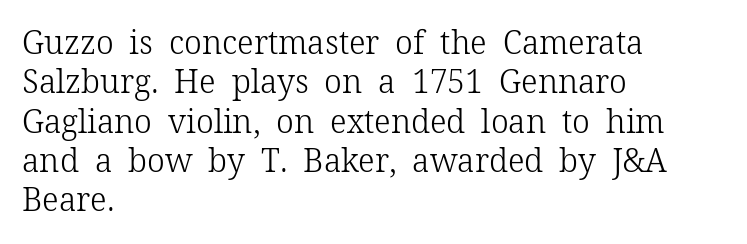
Little horizontal feet cap the strokes, marking this as serif type. Default kerning and tracking; the words read as compact shapes. The specimen reads as upright at a glance. Descender tails drop into unmarked territory. The passage shown is typed in a proportional face where columns would drift. Think standard paragraph weight, or any step lighter than that.
